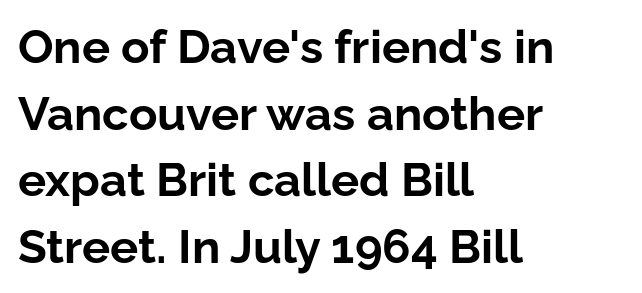
Default kerning and tracking; the words read as compact shapes. Reading down the column, the eye jumps a familiar distance to each next line. Posture: vertical. The rendering anchors every line to the left-hand side. Its strokes are broad and dark, the hallmark of bold type.
